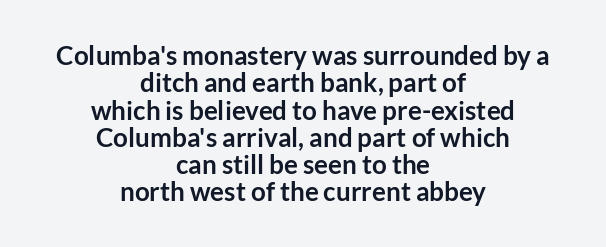
The image shows 26 px bold type, upright; set centered, tight line spacing (1.05x), normal letter spacing, not underlined.
